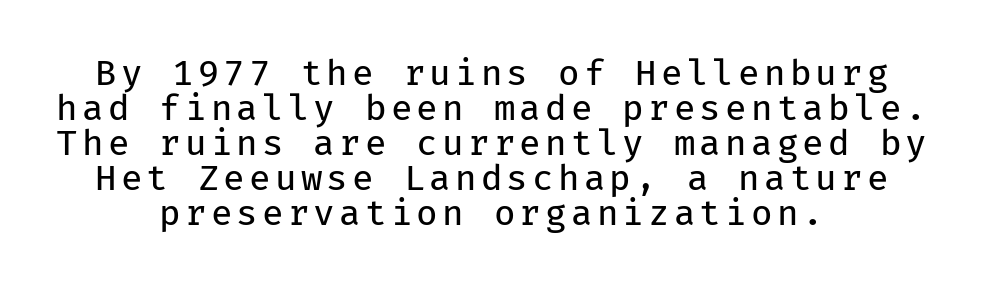
The strokes carry an ordinary text weight at most. Closely set lines give the paragraph a compact silhouette. Posture: upright roman. Rule under the text: the space is simply empty. The setting favours the middle, as headings and verse often do. The letters march in equal steps, a hallmark of fixed-pitch type.
